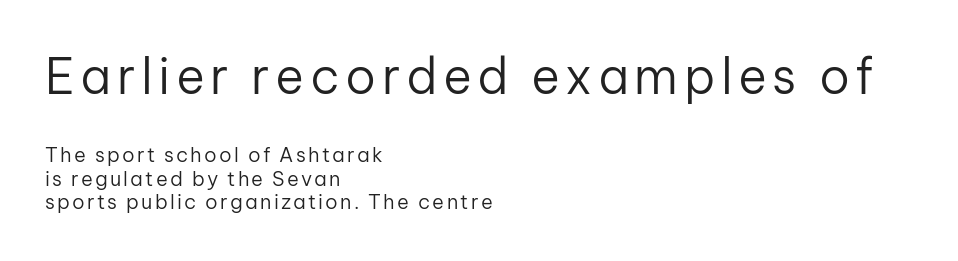
Bare-footed words on every line. Observe the absence of serifs on each vertical stroke in this sample. Stroke thickness stays within the range of a standard reading face or lighter. Alignment: flush left. These lines are rendered in a variable-pitch font. Which chunk is bigger? The first one — the top block dwarfs the bottom.
